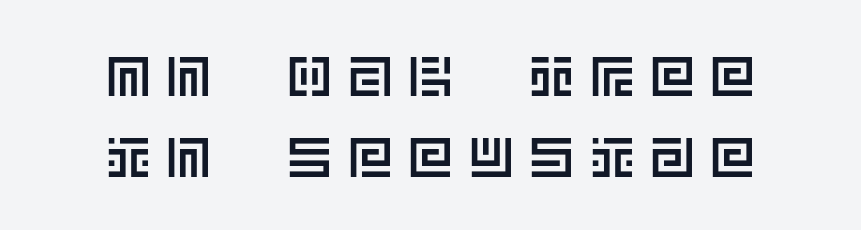
{"italic": "no", "width": "normal", "x_height": "large", "underline": "no", "align": "center", "line_spacing": "normal", "line_spacing_ratio": 1.45, "letter_spacing": "wide", "letter_spacing_em": 0.28, "glyph_px": 56}
